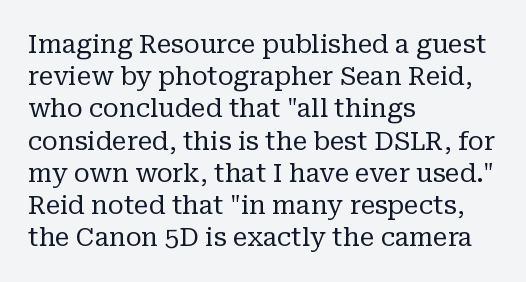
{"italic": "no", "bold": "no", "underline": "no", "align": "left", "line_spacing_ratio": 1.24, "letter_spacing": "normal", "letter_spacing_em": 0.0, "glyph_px": 26}
